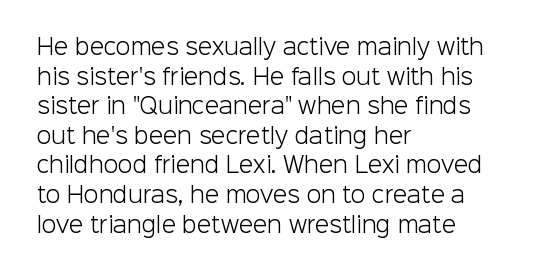
{"italic": "no", "bold": "no", "underline": "no", "align": "left", "line_spacing": "normal", "line_spacing_ratio": 1.41, "letter_spacing": "normal", "letter_spacing_em": 0.0, "glyph_px": 21}
